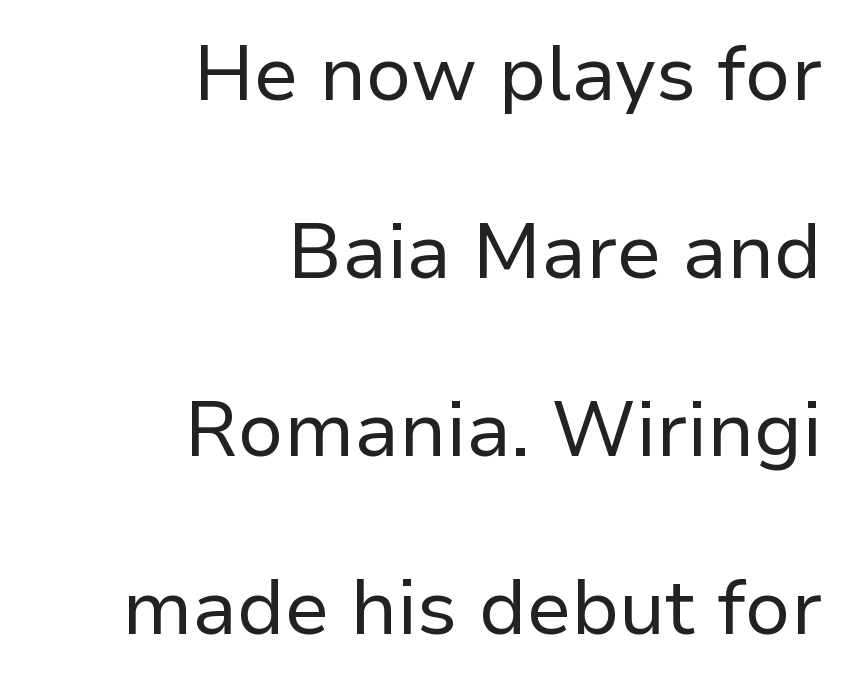
Character widths vary here, with narrow letters taking less room than wide ones. Descender tails drop into unmarked territory. Honestly, the letter spacing is just normal — you wouldn't notice it. This reads as an unemphasized weight, regular at the heaviest. If you measured baseline to baseline, you'd find a long distance.
